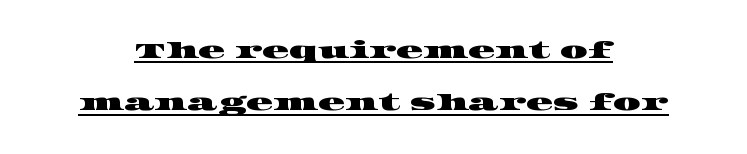
Underlined type. Each new line begins a long way beneath the previous one. You could call the tracking neutral — neither tight nor loose. Centered paragraph, ragged on both sides.
